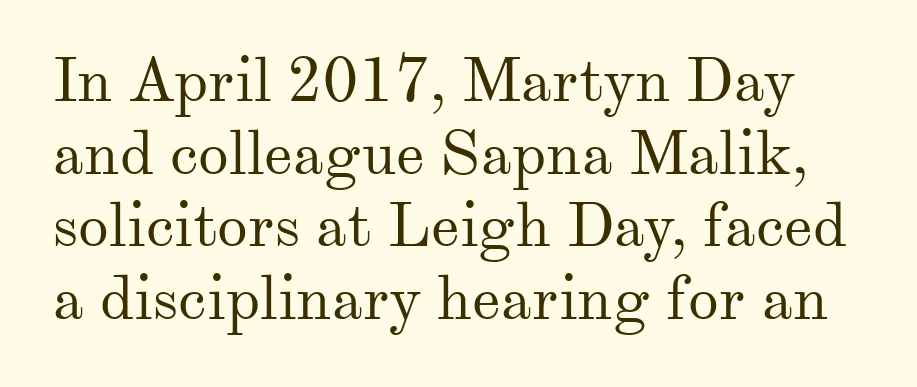
Caption: standard tracking, unaltered. Each row of text sits above clean, open space. Looks like regular typesetting: each glyph gets only the width it needs. Is this a heavy cut? Hardly; it is regular or lighter. Does the type have serifs? Yes, each stem ends in a small foot. Is there any slant? The stems are plumb.
